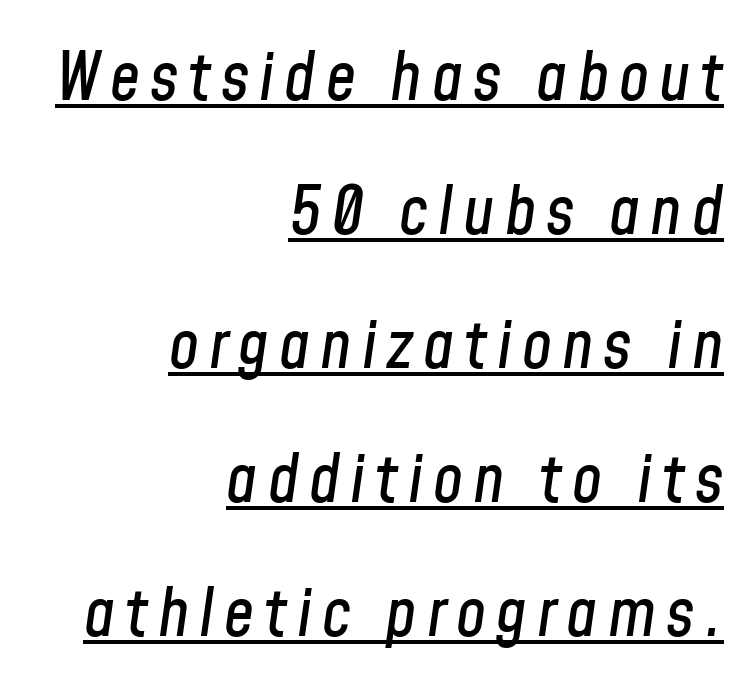
{"italic": "yes", "lean": "right", "slant_degrees": 8, "width": "condensed", "stroke_contrast": "low", "x_height": "medium", "monospaced": "no", "underline": "yes", "align": "right", "line_spacing": "loose", "line_spacing_ratio": 2.0, "glyph_px": 67}
